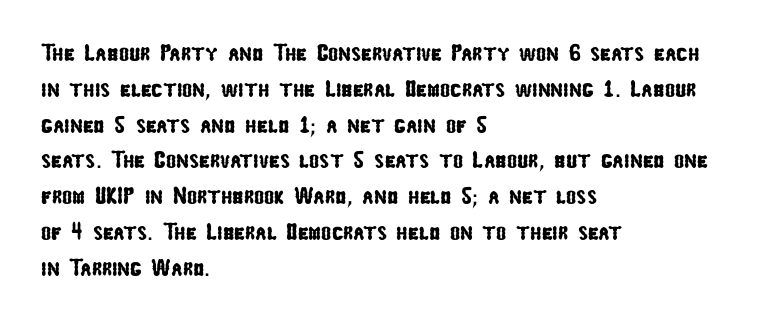
{"underline": "no", "align": "left", "line_spacing": "normal", "line_spacing_ratio": 1.49, "letter_spacing": "normal", "letter_spacing_em": 0.0, "glyph_px": 24}
